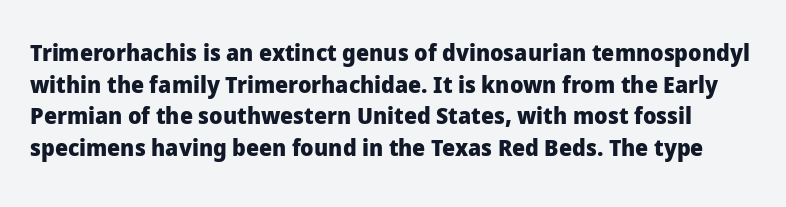
Q: Is the text bold? A: Yes.
Q: Is the text italic (slanted)? A: No, it is upright.
Q: Is the text underlined? A: No.
Q: Is the spacing between letters normal or unusually wide? A: Normal.
Q: Is the spacing between lines tight, normal or loose? A: Normal.
